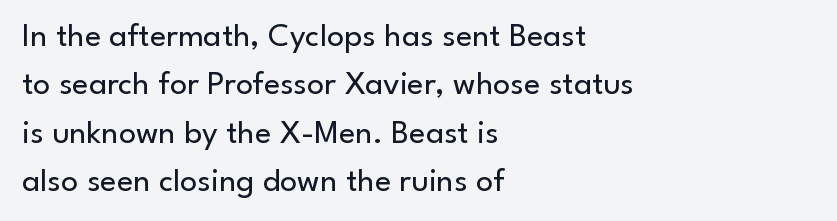
{"serif": "no", "italic": "no", "bold": "no", "weight": "regular", "width": "normal", "stroke_contrast": "low", "x_height": "small", "monospaced": "no", "underline": "no", "align": "left", "line_spacing": "normal", "line_spacing_ratio": 1.42, "letter_spacing": "normal", "letter_spacing_em": 0.0, "glyph_px": 34}
